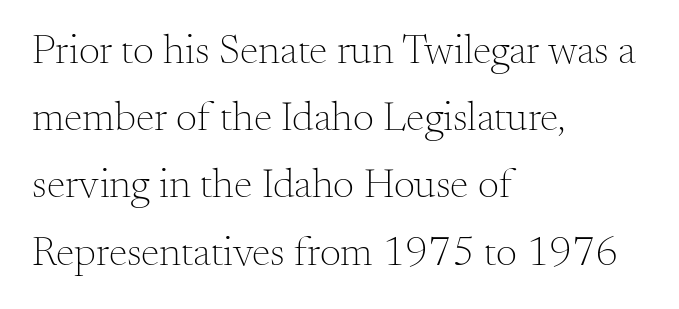
{"serif": "yes", "italic": "no", "bold": "no", "weight": "light", "width": "normal", "stroke_contrast": "medium", "x_height": "small", "monospaced": "no", "underline": "no", "align": "left", "line_spacing": "normal", "line_spacing_ratio": 1.6, "letter_spacing": "normal", "letter_spacing_em": 0.0, "glyph_px": 42}
